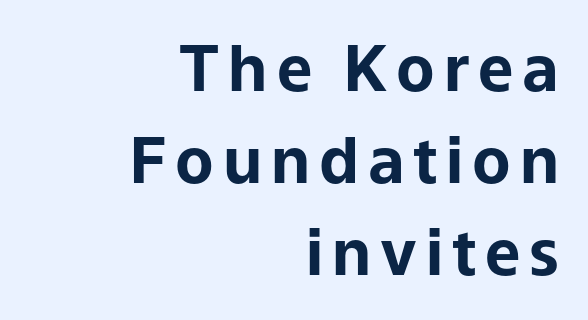
{"serif": "no", "italic": "no", "bold": "yes", "weight": "bold", "width": "normal", "stroke_contrast": "low", "x_height": "medium", "monospaced": "no", "underline": "no", "align": "right", "line_spacing": "normal", "line_spacing_ratio": 1.46, "glyph_px": 63}
